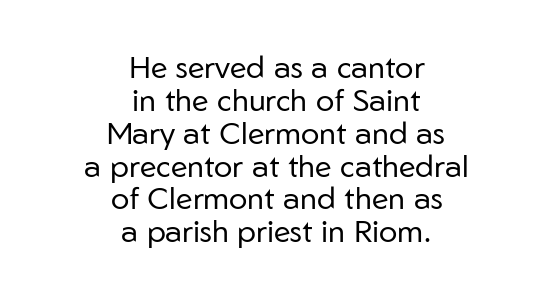
The image shows 31 px regular-weight sans-serif type, upright; set centered, tight line spacing (1.06x), normal letter spacing, not underlined; low stroke contrast and a medium x-height.
